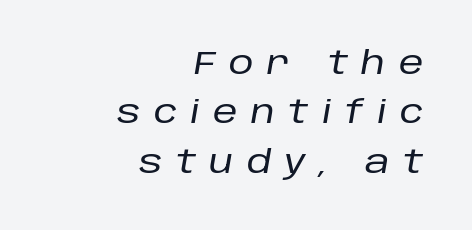
Q: Is the text italic (slanted)? A: Yes, it leans right by about 10 degrees.
Q: Is the text underlined? A: No.
Q: How is the paragraph aligned? A: Right-aligned.
Q: Is the spacing between letters normal or unusually wide? A: Unusually wide.
Q: Is the spacing between lines tight, normal or loose? A: Normal.
Q: Width (condensed, normal, or wide)? A: Normal.
Q: Stroke contrast? A: Low.
Q: x-height? A: Large.
Q: Monospaced? A: No.
